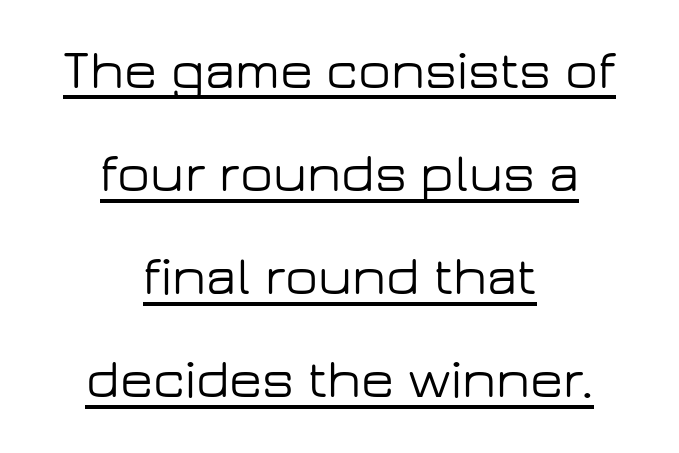
{"serif": "no", "italic": "no", "width": "wide", "stroke_contrast": "low", "x_height": "medium", "monospaced": "no", "underline": "yes", "align": "center", "line_spacing": "loose", "line_spacing_ratio": 1.91, "letter_spacing": "normal", "letter_spacing_em": 0.0, "glyph_px": 54}
